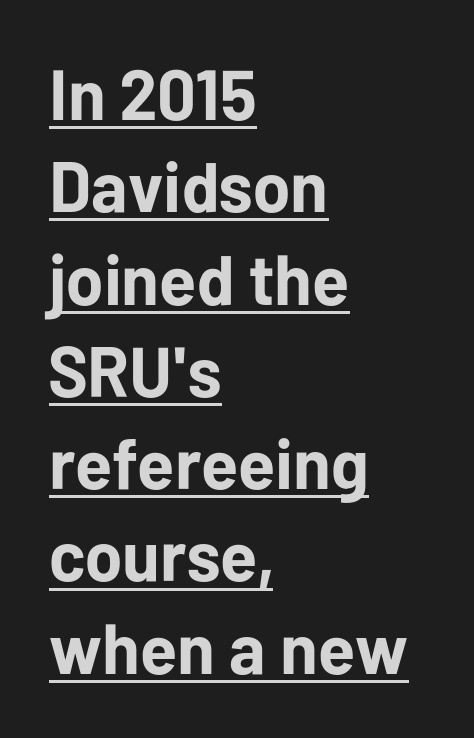
{"serif": "no", "italic": "no", "bold": "yes", "weight": "bold", "width": "normal", "stroke_contrast": "low", "x_height": "medium", "monospaced": "no", "underline": "yes", "align": "left", "line_spacing": "normal", "line_spacing_ratio": 1.3, "letter_spacing": "normal", "letter_spacing_em": 0.0, "glyph_px": 71}
